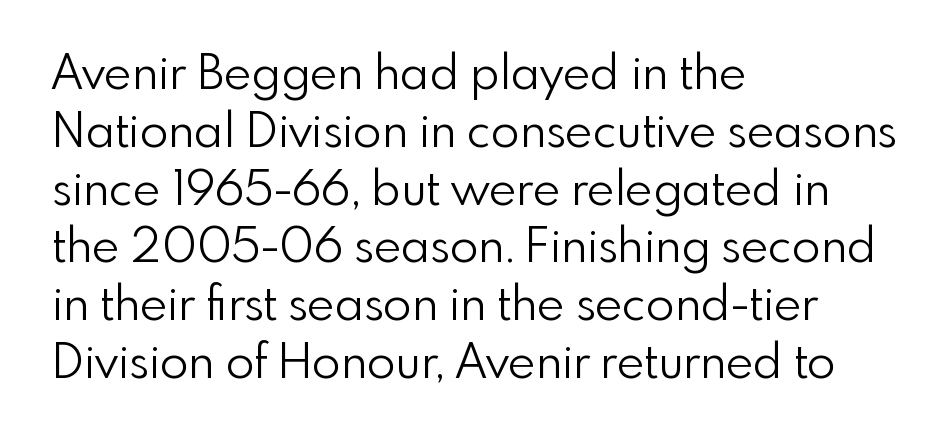
The image shows 47 px light sans-serif type, upright; set left-aligned, line spacing 1.23x, normal letter spacing, not underlined; a small x-height.
